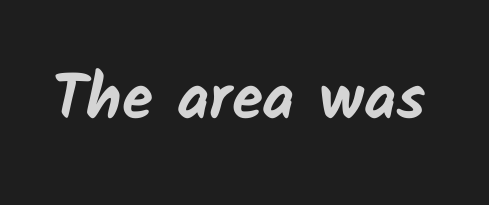
These words are printed bold, with thick strokes throughout. In terms of letterform style, serifs are entirely absent. The horizontal fit of the characters is conventional and even. The face used here is proportionally spaced, like ordinary book or web type. The string is rendered with underlining switched off.
